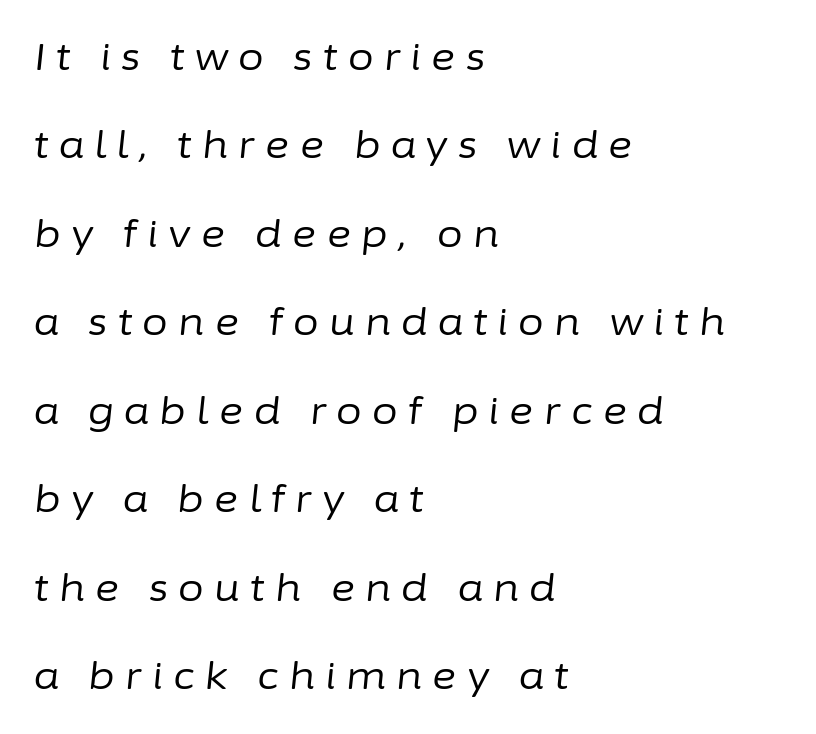
The image shows 37 px regular-weight type, italic (leaning right); set left-aligned, loose line spacing (2.39x), unusually wide letter spacing (+0.28 em), not underlined; low stroke contrast and a medium x-height.
